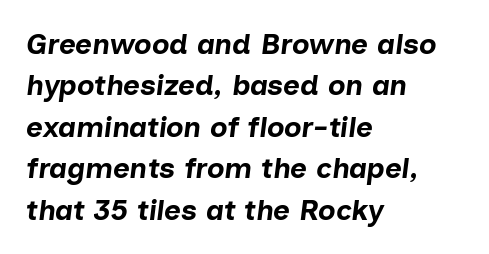
Q: Is the text bold? A: Yes.
Q: Is the text italic (slanted)? A: Yes, it leans right by about 7 degrees.
Q: Is the text underlined? A: No.
Q: How is the paragraph aligned? A: Left-aligned.
Q: Is the spacing between letters normal or unusually wide? A: Normal.
Q: Is the spacing between lines tight, normal or loose? A: Normal.
Q: Width (condensed, normal, or wide)? A: Normal.
Q: Stroke contrast? A: Low.
Q: x-height? A: Medium.
Q: Monospaced? A: No.
